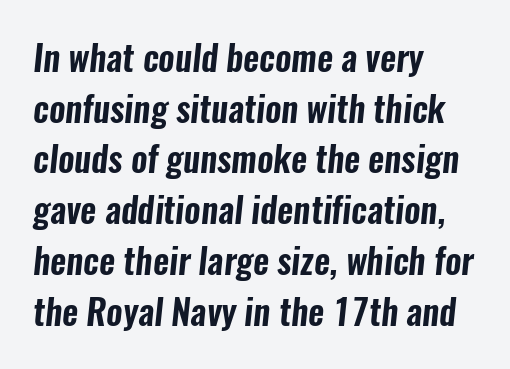
Characters follow at the spacing the type designer built in. This rendering features lettering with no underline. Do the characters align in a grid? No, the font is proportional. Line beginnings align vertically; line endings do not. Notice how descenders clear the ascenders below comfortably — that's standard leading.
